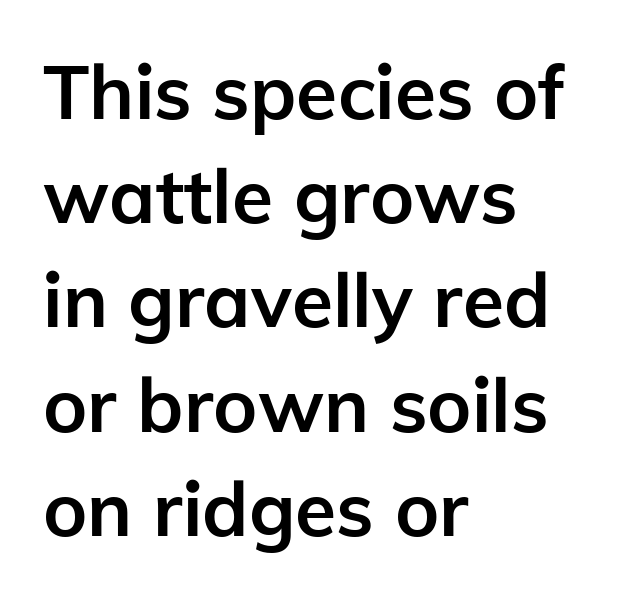
{"serif": "no", "italic": "no", "bold": "yes", "weight": "semibold", "width": "normal", "stroke_contrast": "low", "x_height": "medium", "monospaced": "no", "underline": "no", "align": "left", "line_spacing": "normal", "line_spacing_ratio": 1.39, "letter_spacing": "normal", "letter_spacing_em": 0.0, "glyph_px": 75}
